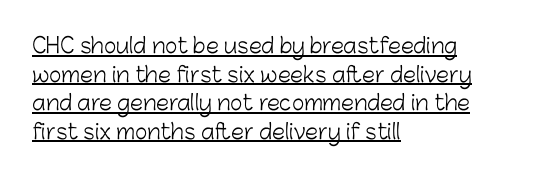
{"italic": "no", "bold": "no", "underline": "yes", "align": "left", "line_spacing": "normal", "line_spacing_ratio": 1.36, "letter_spacing": "normal", "letter_spacing_em": 0.0, "glyph_px": 21}
